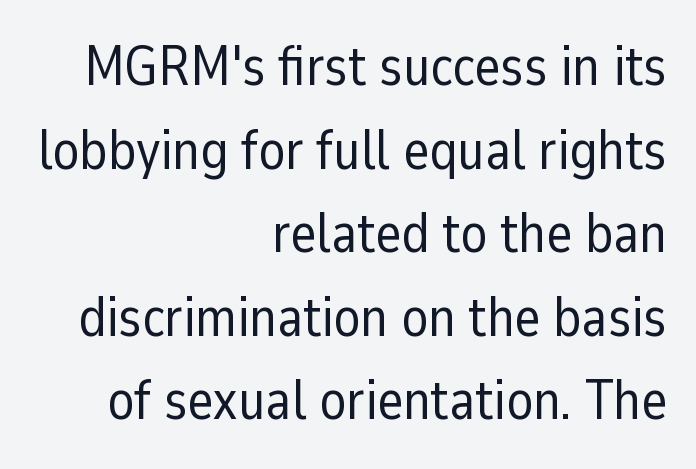
The image shows 55 px regular-weight sans-serif type, upright; set right-aligned, normal line spacing (1.52x), normal letter spacing, not underlined; low stroke contrast and a medium x-height.
